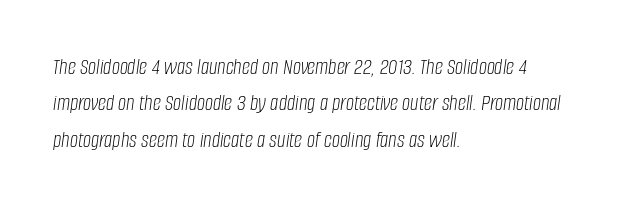
Q: Is the text bold? A: No.
Q: Is the text italic (slanted)? A: Yes, it leans right by about 8 degrees.
Q: Is the text underlined? A: No.
Q: How is the paragraph aligned? A: Left-aligned.
Q: Is the spacing between letters normal or unusually wide? A: Normal.
Q: Is the spacing between lines tight, normal or loose? A: Normal.
